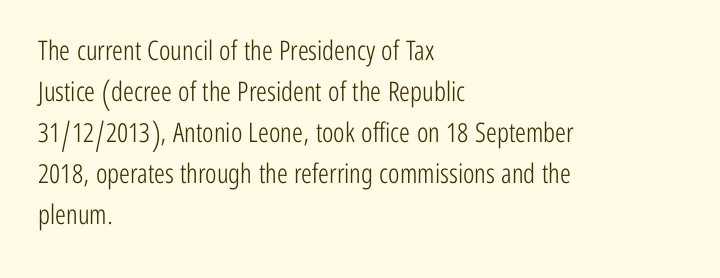
{"italic": "no", "bold": "no", "underline": "no", "align": "left", "line_spacing": "normal", "line_spacing_ratio": 1.52, "letter_spacing": "normal", "letter_spacing_em": 0.0, "glyph_px": 27}
